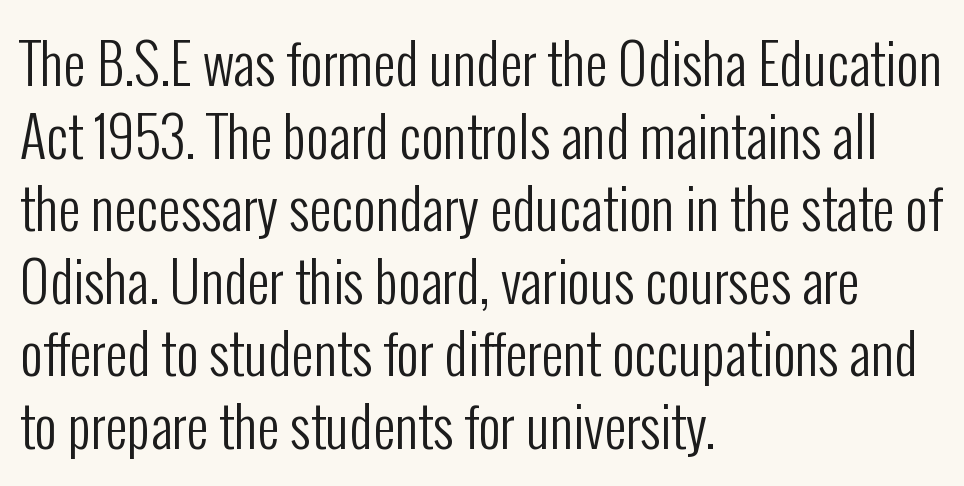
The image shows 55 px regular-weight, condensed sans-serif type, upright; set left-aligned, normal line spacing (1.32x), normal letter spacing, not underlined; low stroke contrast and a medium x-height.
